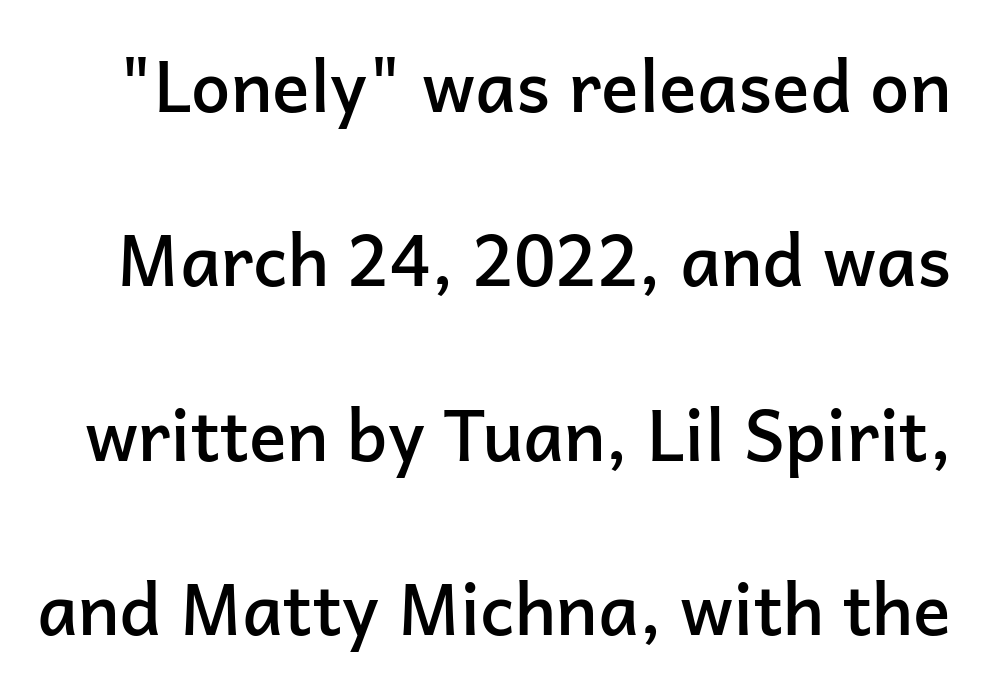
The image shows 70 px semibold sans-serif type, upright; set loose line spacing (2.49x), normal letter spacing, not underlined; low stroke contrast and a medium x-height.
